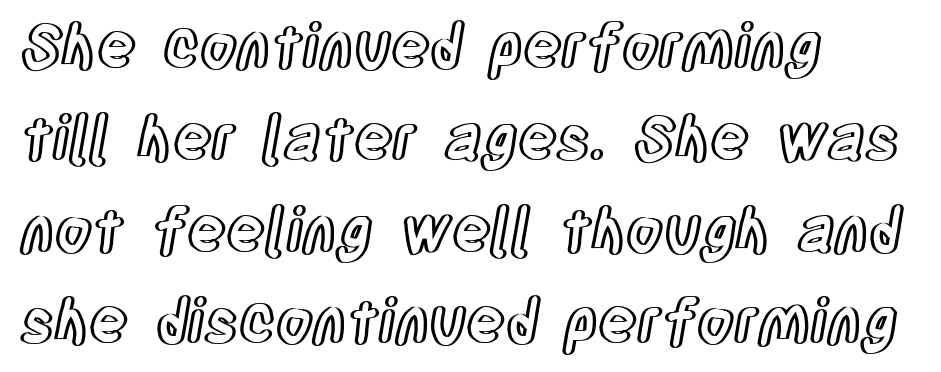
The image shows 60 px condensed type; set left-aligned, normal line spacing (1.53x), normal letter spacing, not underlined; a large x-height.
